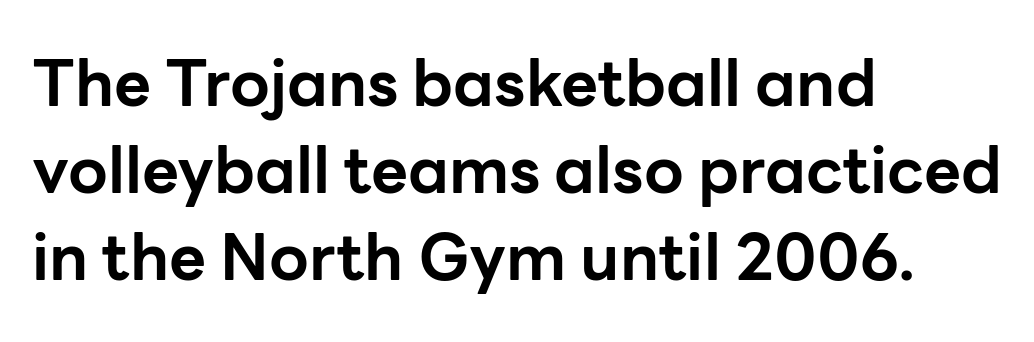
Interline gaps are of average width in this sample. Proportional: the letters do not fall into vertical columns. The space beneath each line is pristine and unruled. Grotesque or geometric, the face here clearly has no serifs.
